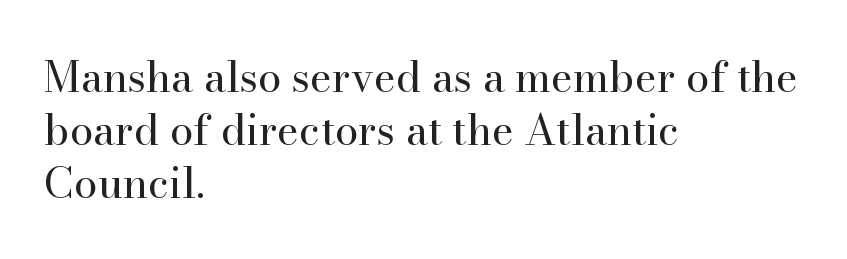
{"serif": "yes", "italic": "no", "bold": "no", "weight": "regular", "width": "normal", "stroke_contrast": "high", "x_height": "small", "monospaced": "no", "underline": "no", "align": "left", "line_spacing": "normal", "line_spacing_ratio": 1.26, "letter_spacing": "normal", "letter_spacing_em": 0.0, "glyph_px": 42}
